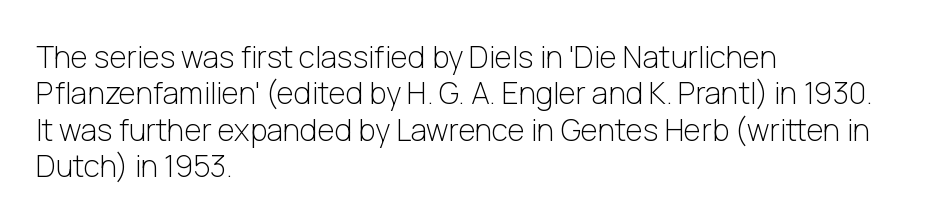
The image shows 30 px light sans-serif type, upright; set left-aligned, line spacing 1.21x, normal letter spacing, not underlined; low stroke contrast and a medium x-height.
